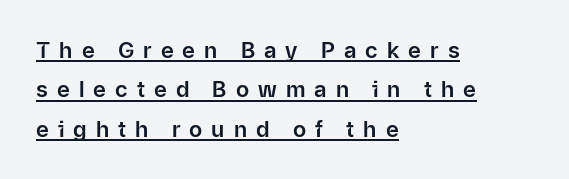
{"italic": "no", "underline": "yes", "align": "left", "line_spacing_ratio": 1.79, "letter_spacing": "wide", "letter_spacing_em": 0.41, "glyph_px": 22}
